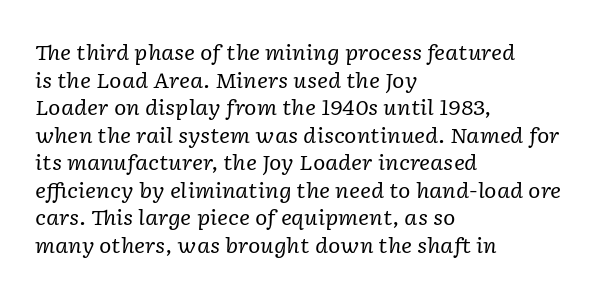
The image shows 21 px text type, italic (leaning right); set left-aligned, normal line spacing (1.31x), normal letter spacing, not underlined.
